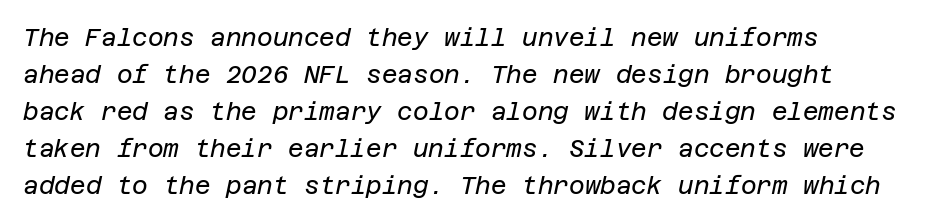
Rows of type keep a routine distance in the vertical direction. Nothing heavy about these letters — not bold at all. Honestly, there is no underline to notice here at all. Here the glyphs are tracked normally, forming tight word shapes.
